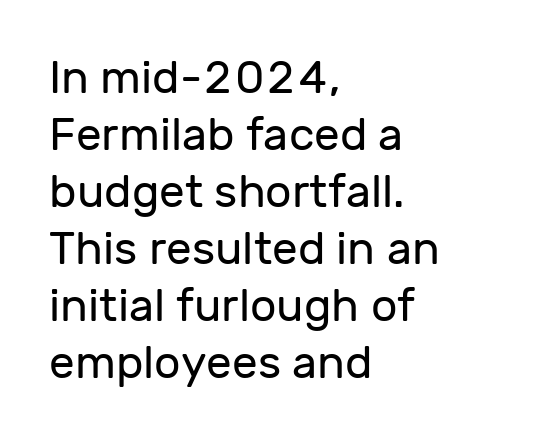
On a weight scale, this lands at 450 or below. Ascenders rise straight up at ninety degrees. Caption: multi-line text, flush left, ragged right. Here the designer chose a conventional face with non-uniform glyph widths. The characters display no serif detailing; their extremities are plain.
